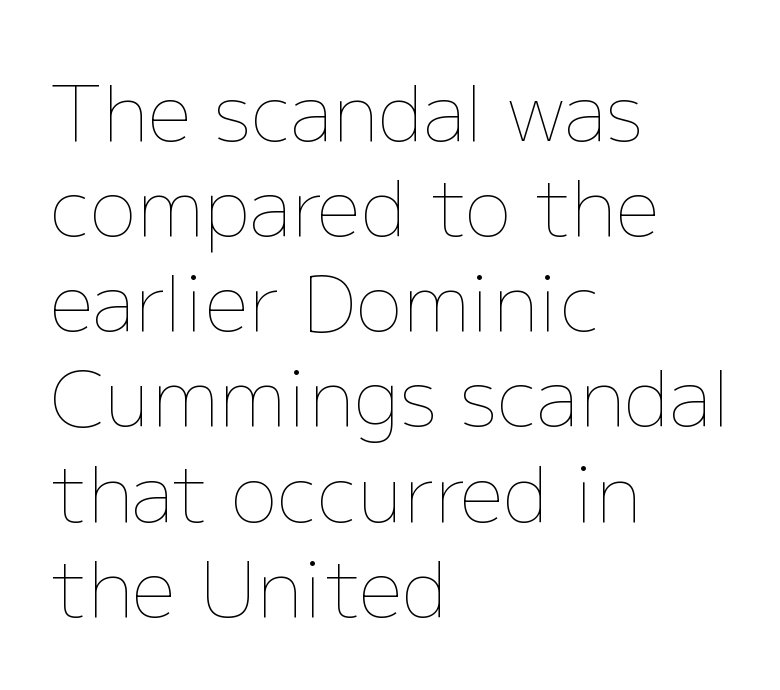
Every character sits straight up, as roman type does. Check under the words: just untouched page. The typesetting does not lean heavy: it is not bold. The letterforms sit shoulder to shoulder at normal distance. A typesetter would call this proportional, since set widths differ per character. Leftover space on each line is placed entirely after the last word.
